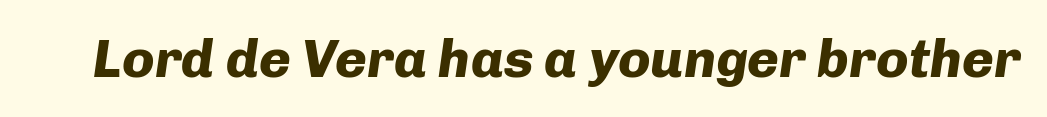
{"italic": "yes", "lean": "right", "slant_degrees": 8, "bold": "yes", "weight": "heavy", "width": "normal", "stroke_contrast": "low", "x_height": "medium", "monospaced": "no", "underline": "no", "letter_spacing": "normal", "letter_spacing_em": 0.0, "glyph_px": 54}
